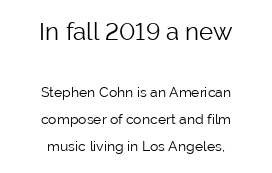
The image shows 24 px text type, upright; set centered, loose line spacing (1.94x), normal letter spacing, not underlined; the first (top) block is 1.71x larger.
